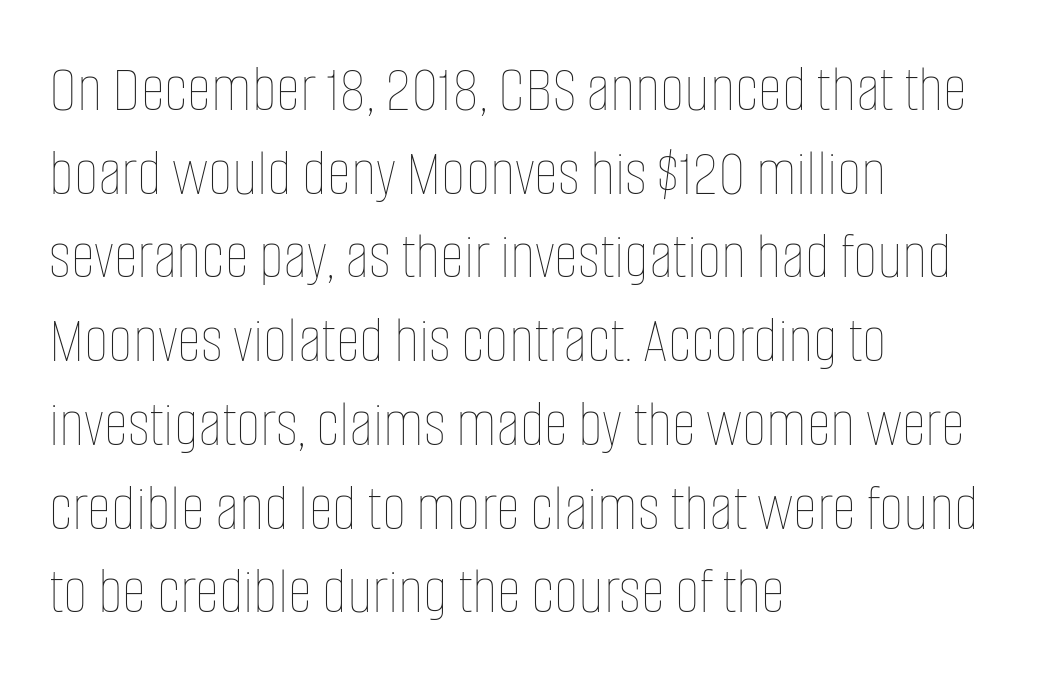
Posture: upright roman. Caption: face not bold, strokes unweighted. The foot of each line stays bare and open. No extra tracking has been applied to these lines.
